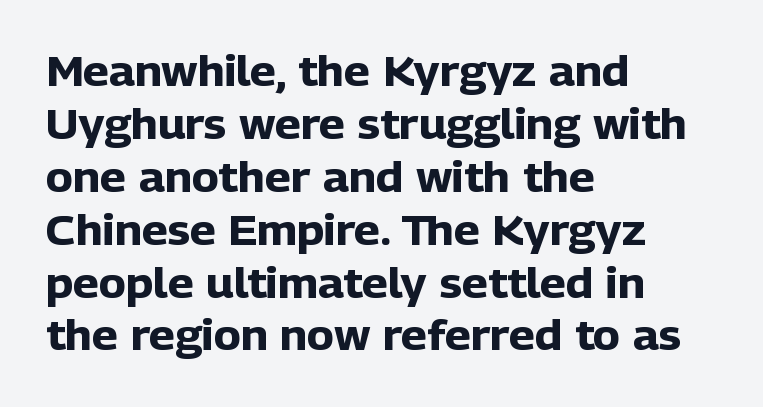
The image shows 41 px heavy sans-serif type, upright; set left-aligned, normal line spacing (1.29x), normal letter spacing, not underlined; low stroke contrast and a medium x-height.
